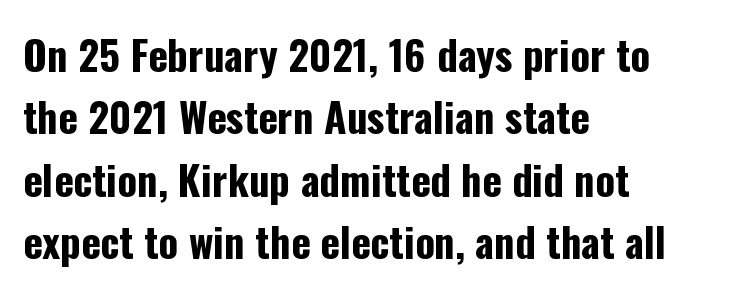
{"serif": "no", "italic": "no", "bold": "yes", "weight": "bold", "width": "condensed", "stroke_contrast": "low", "x_height": "medium", "monospaced": "no", "underline": "no", "align": "left", "line_spacing": "normal", "line_spacing_ratio": 1.52, "letter_spacing": "normal", "letter_spacing_em": 0.0, "glyph_px": 41}
